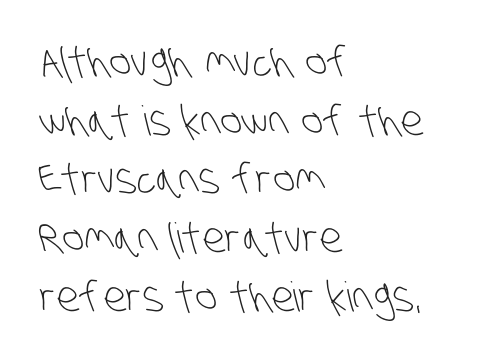
The image shows 41 px light, condensed sans-serif type; set left-aligned, normal line spacing (1.43x), normal letter spacing, not underlined; low stroke contrast and a large x-height.
